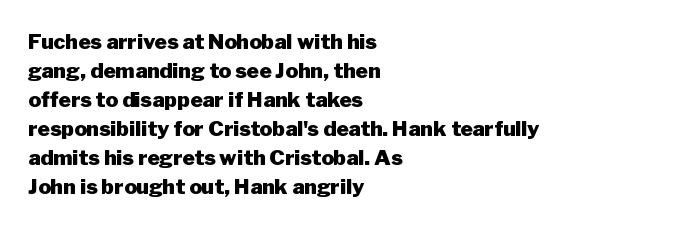
The image shows 21 px bold type, upright; set left-aligned, normal line spacing (1.38x), normal letter spacing, not underlined.
